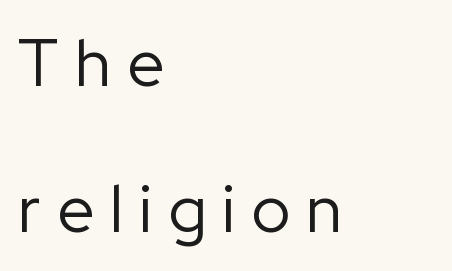
{"serif": "no", "italic": "no", "bold": "no", "weight": "regular", "width": "normal", "stroke_contrast": "low", "x_height": "medium", "monospaced": "no", "underline": "no", "align": "left", "line_spacing": "loose", "line_spacing_ratio": 2.21, "letter_spacing": "wide", "letter_spacing_em": 0.24, "glyph_px": 66}
